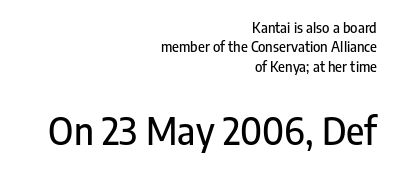
The image shows 37 px condensed sans-serif type, upright; set right-aligned, normal line spacing (1.39x), normal letter spacing, not underlined; the second (bottom) block is 2.64x larger; low stroke contrast and a medium x-height.
